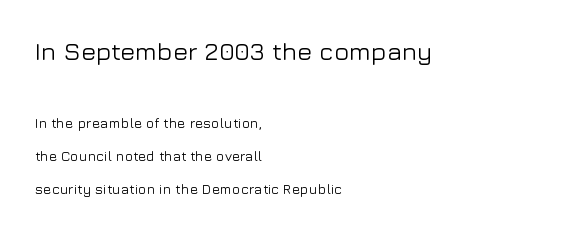
This rendering uses left alignment, leaving the right contour irregular. The space directly below the letters is spotless. This is roman type, the default non-slanted kind. These lines keep a tight, regular rhythm from letter to letter. Does the leading feel generous? Absolutely, it's lavish. If you squint, the top block still reads clearly — it's the larger of the two.
